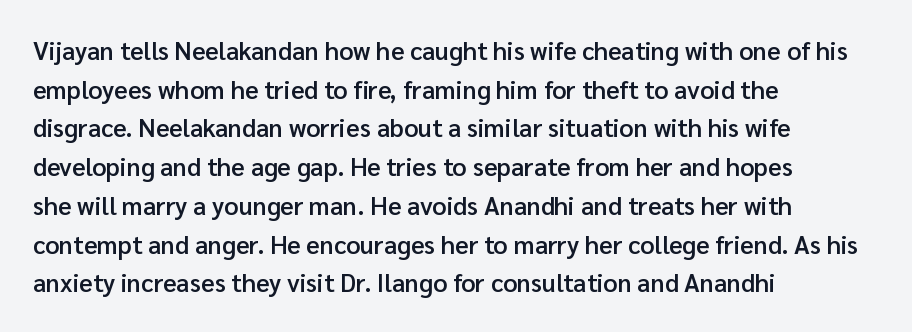
Q: Is the text bold? A: Semi-bold.
Q: Is the text italic (slanted)? A: No, it is upright.
Q: Is the text underlined? A: No.
Q: How is the paragraph aligned? A: Left-aligned.
Q: Is the spacing between letters normal or unusually wide? A: Normal.
Q: Is the spacing between lines tight, normal or loose? A: Normal.
